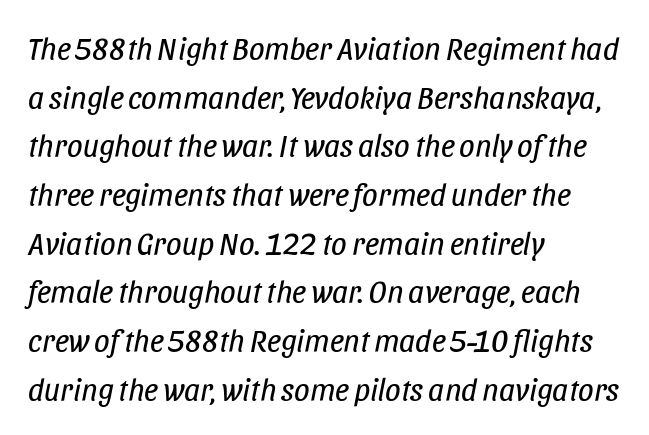
Would a proofreader flag this as italicized? Yes. Do the characters align in a grid? No, the font is proportional. Standard letterfit; no display-style spreading of the glyphs. No word sits above an underline. No extra ink here — the face is not bold.
